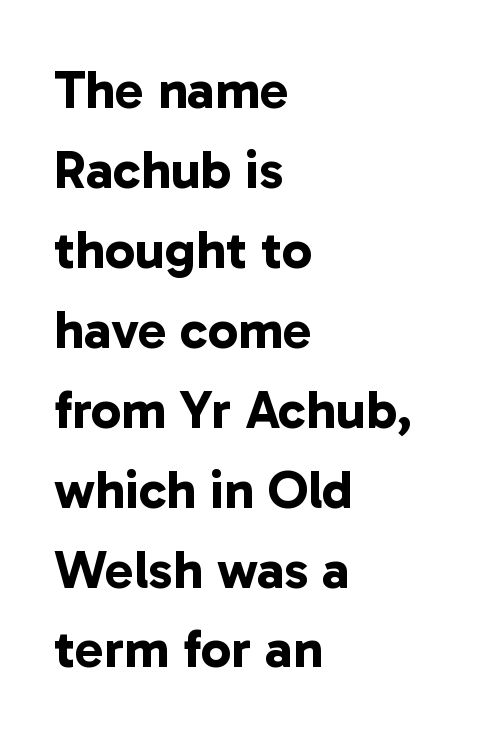
The image shows 54 px bold sans-serif type; set left-aligned, normal line spacing (1.48x), normal letter spacing, not underlined; low stroke contrast and a medium x-height.
